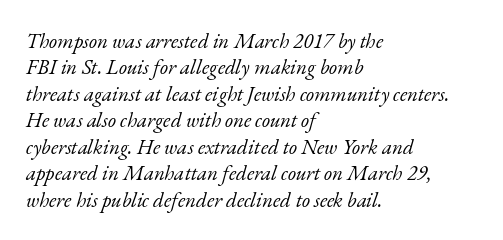
Caption: face not bold, strokes unweighted. This sample uses plain, unmodified letter spacing. Quick note: italic. Beneath every word, the page is bare. Notice how descenders clear the ascenders below comfortably — that's standard leading.
